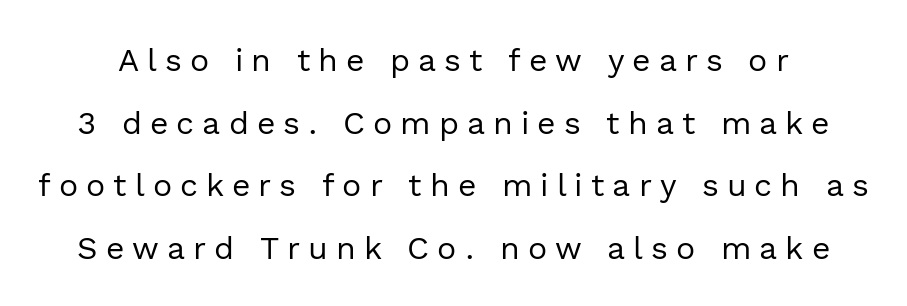
No letter is thick-stroked: the sample isn't bold. The rendering uses natural spacing where letterforms have individual widths. Stroke terminals: plain, sans-serif. A clean baseline with only descenders dipping below it.
